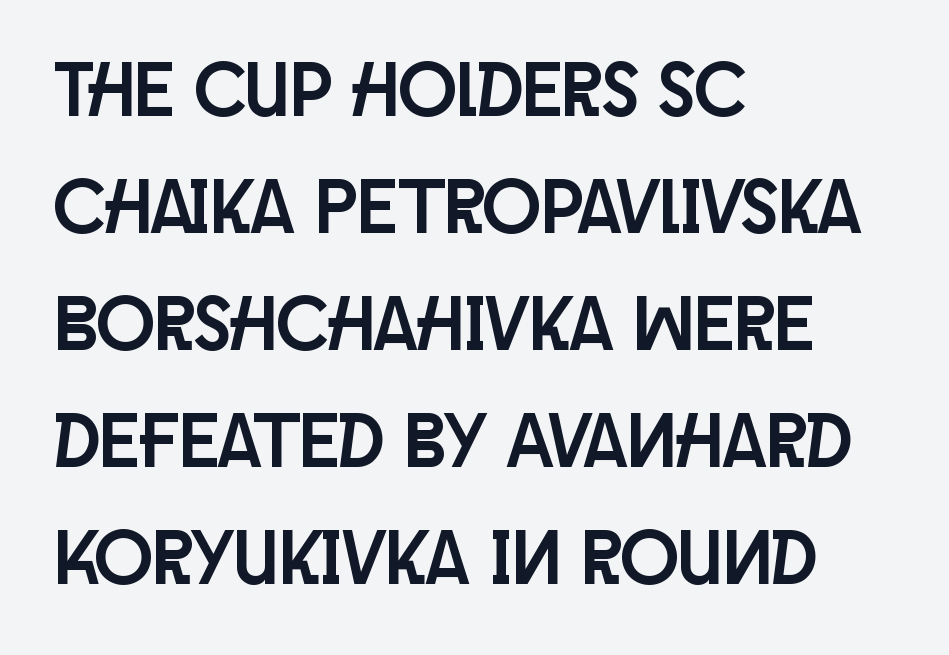
Q: Is the text italic (slanted)? A: No, it is upright.
Q: Is the typeface a serif or a sans-serif typeface? A: Sans-serif.
Q: Is the text underlined? A: No.
Q: How is the paragraph aligned? A: Left-aligned.
Q: Is the spacing between letters normal or unusually wide? A: Normal.
Q: Is the spacing between lines tight, normal or loose? A: Normal.
Q: Width (condensed, normal, or wide)? A: Condensed.
Q: Stroke contrast? A: Low.
Q: x-height? A: Large.
Q: Monospaced? A: No.
